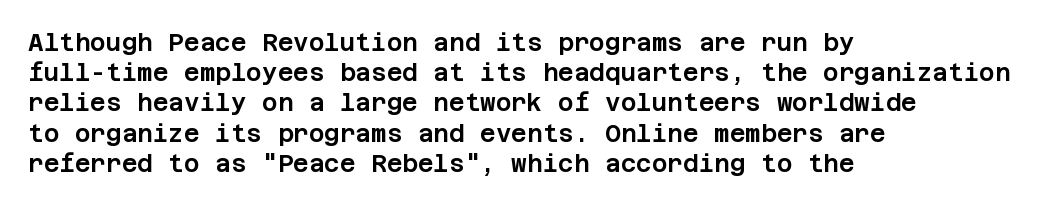
{"italic": "no", "underline": "no", "align": "left", "line_spacing": "normal", "line_spacing_ratio": 1.26, "letter_spacing": "normal", "letter_spacing_em": 0.0, "glyph_px": 24}
